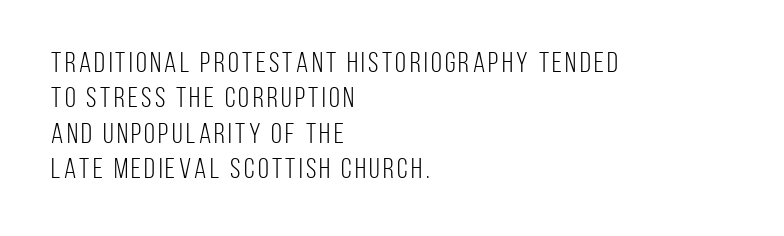
The image shows 28 px light, condensed sans-serif type, upright; set left-aligned, normal line spacing (1.26x), not underlined; low stroke contrast and a large x-height.
